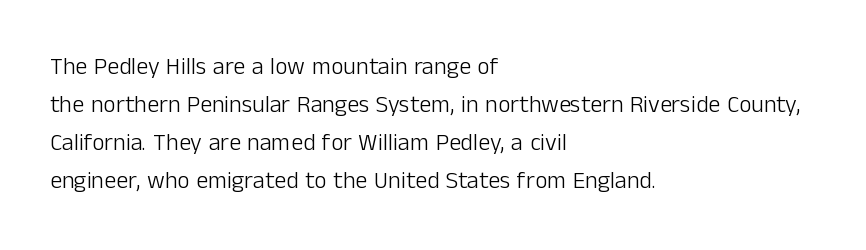
Q: Is the text bold? A: No.
Q: Is the text italic (slanted)? A: No, it is upright.
Q: Is the text underlined? A: No.
Q: How is the paragraph aligned? A: Left-aligned.
Q: Is the spacing between letters normal or unusually wide? A: Normal.
Q: Is the spacing between lines tight, normal or loose? A: Normal.
